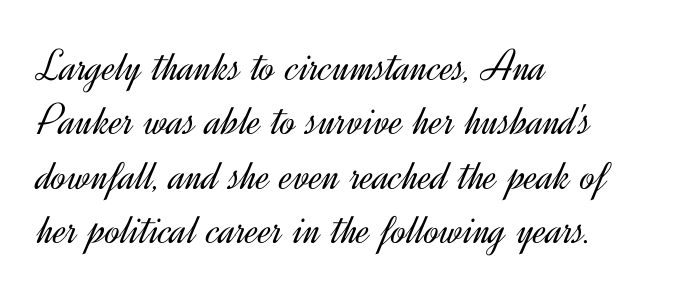
The weight would be labelled regular, book, light, or lighter still. Check under the words: just untouched page. The gaps between neighbouring characters are ordinary and unremarkable. The setting favours the left margin, as ordinary paragraphs usually do. Each letter's strokes conclude bluntly, with no projecting serifs.
